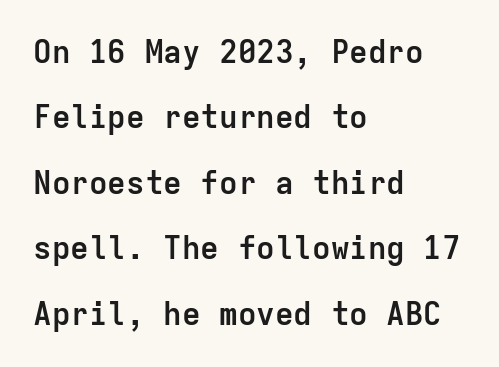
The image shows 31 px semibold sans-serif type, upright, monospaced; set left-aligned, loose line spacing (2.11x), normal letter spacing, not underlined; low stroke contrast and a medium x-height.
